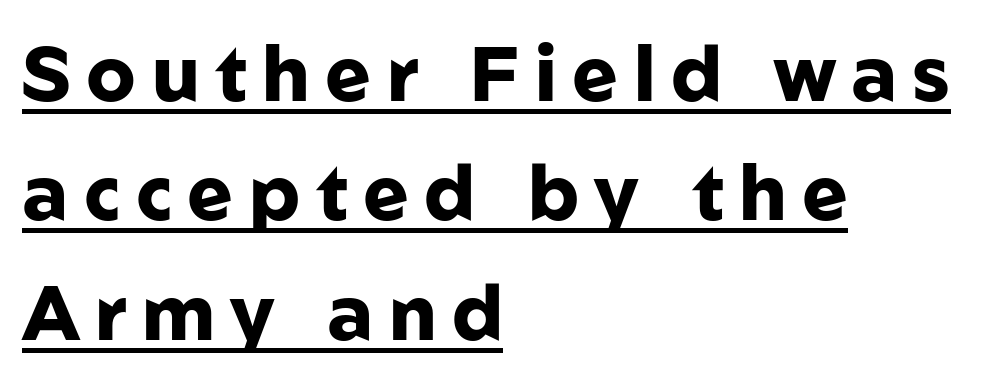
This sample uses expanded letter spacing, leaving extra air between glyphs. You can see a thin bar hugging the bottom of the glyphs. These lines carry a lot of weight — the face is fully bold. The compositor pushed each line to the left boundary.
